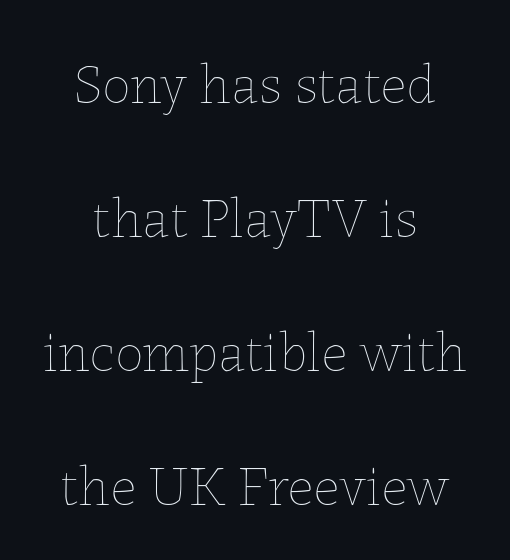
{"italic": "no", "bold": "no", "weight": "thin", "width": "normal", "stroke_contrast": "low", "x_height": "medium", "monospaced": "no", "underline": "no", "align": "center", "line_spacing": "loose", "line_spacing_ratio": 2.35, "letter_spacing": "normal", "letter_spacing_em": 0.0, "glyph_px": 57}
